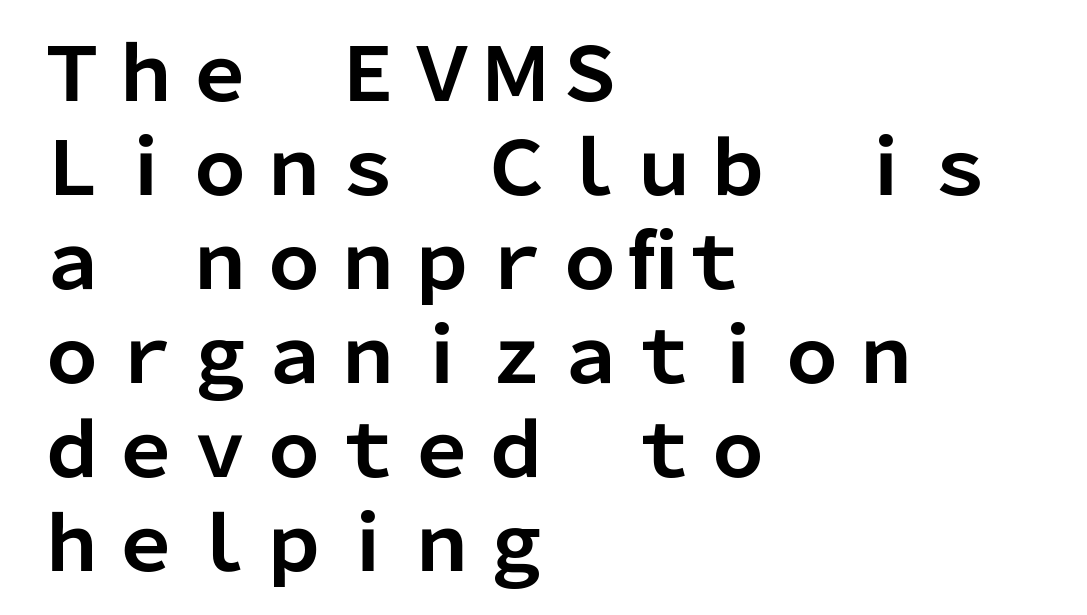
The image shows 74 px bold sans-serif type, upright; set left-aligned, normal line spacing (1.27x), normal letter spacing, not underlined; low stroke contrast and a medium x-height.
